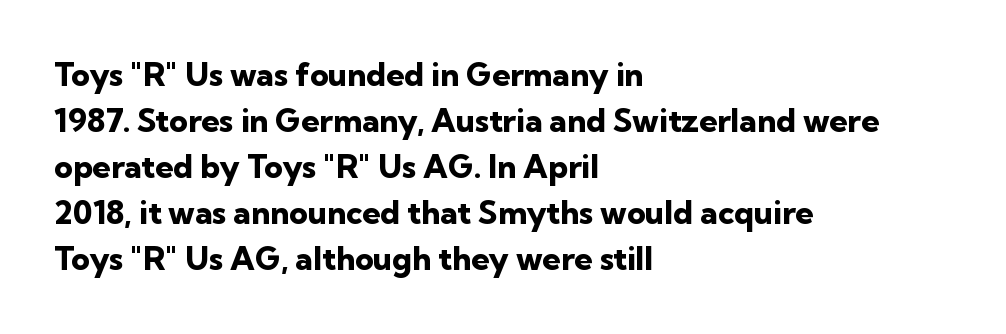
The letters are bold, with thick, heavy strokes. This is the regular roman posture of the typeface. The passage shown stacks its lines at a standard gap. The passage shown is not underscored anywhere. The rag falls on the right side of this text block. The rendering uses natural spacing where letterforms have individual widths.
